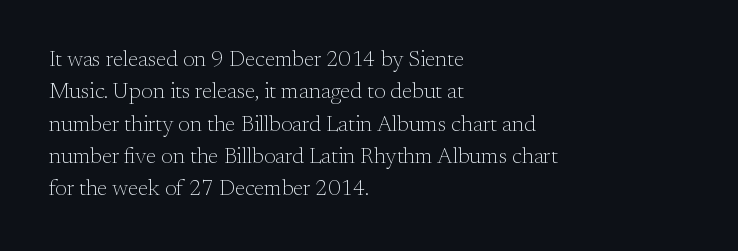
The image shows 22 px text type, upright; set left-aligned, normal line spacing (1.47x), normal letter spacing, not underlined.
